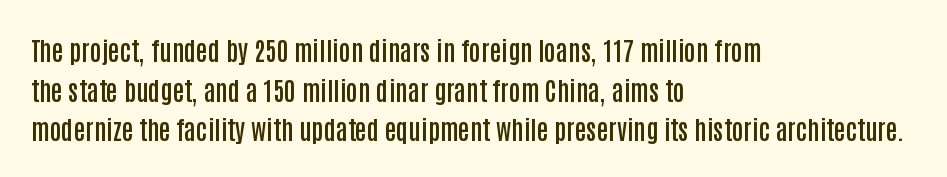
The image shows 26 px text type, upright; set left-aligned, normal line spacing (1.52x), normal letter spacing, not underlined.
